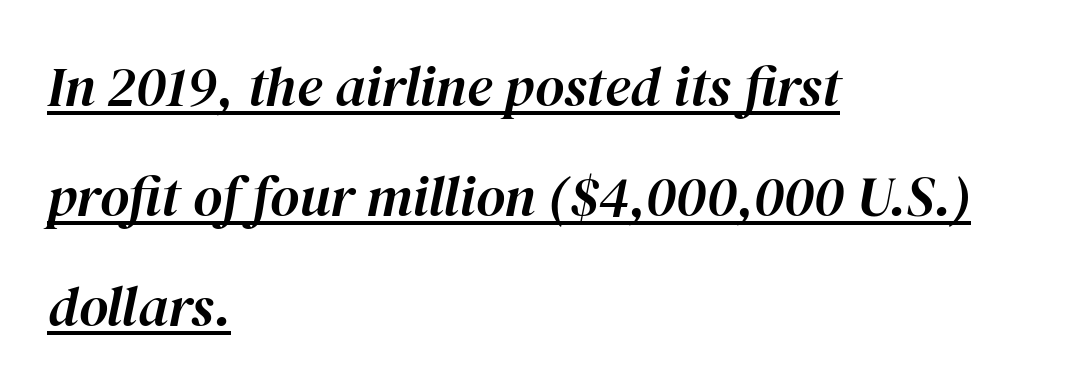
The passage shown leans; its letterforms are oblique. Line starts are locked; line ends wander. Do the characters align in a grid? No, the font is proportional. Notice how a bar underscores the lettering throughout. The line texture is even and compact thanks to regular tracking. Does the leading feel generous? Absolutely, it's lavish.
